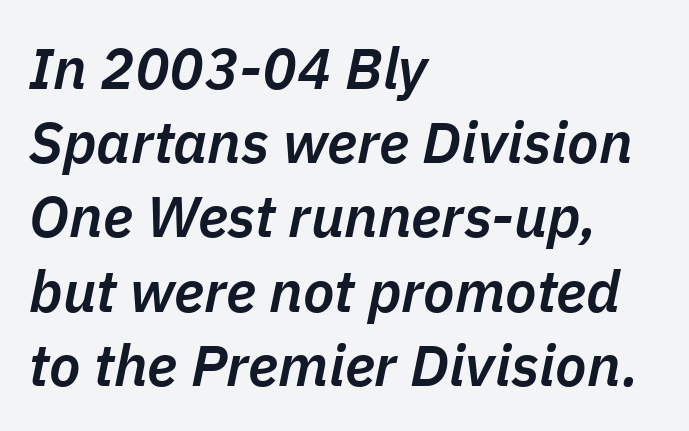
{"italic": "yes", "lean": "right", "slant_degrees": 11, "bold": "semi", "weight": "semibold", "width": "normal", "stroke_contrast": "low", "x_height": "medium", "monospaced": "no", "underline": "no", "align": "left", "line_spacing": "normal", "line_spacing_ratio": 1.28, "letter_spacing": "normal", "letter_spacing_em": 0.0, "glyph_px": 58}
